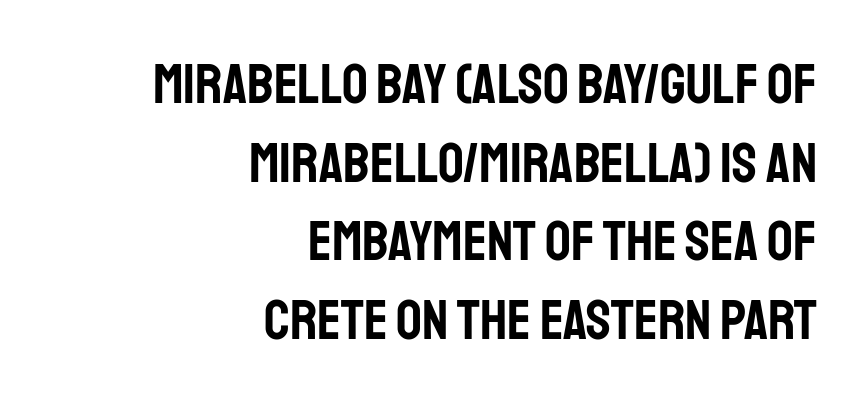
{"serif": "no", "italic": "no", "width": "condensed", "stroke_contrast": "low", "x_height": "large", "monospaced": "no", "underline": "no", "align": "right", "line_spacing": "normal", "line_spacing_ratio": 1.38, "letter_spacing": "normal", "letter_spacing_em": 0.0, "glyph_px": 57}
